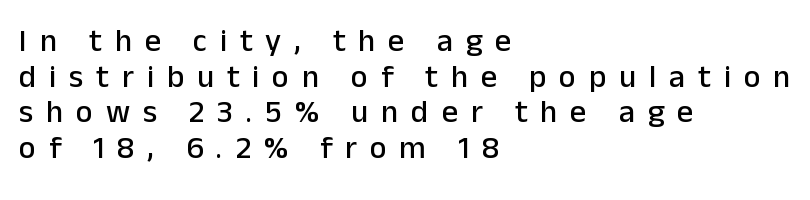
Letters rest on an invisible, unmarked baseline. Quick note: interline space is minimal. Observe the absence of serifs on each vertical stroke in this sample. The gaps between neighbouring characters are conspicuously large.
